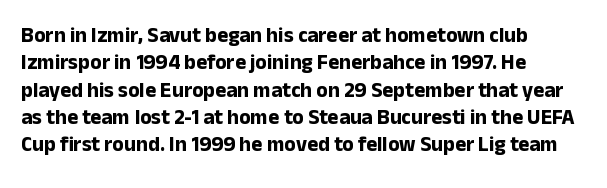
Q: Is the text bold? A: Yes.
Q: Is the text italic (slanted)? A: No, it is upright.
Q: Is the text underlined? A: No.
Q: How is the paragraph aligned? A: Left-aligned.
Q: Is the spacing between letters normal or unusually wide? A: Normal.
Q: Is the spacing between lines tight, normal or loose? A: Normal.
